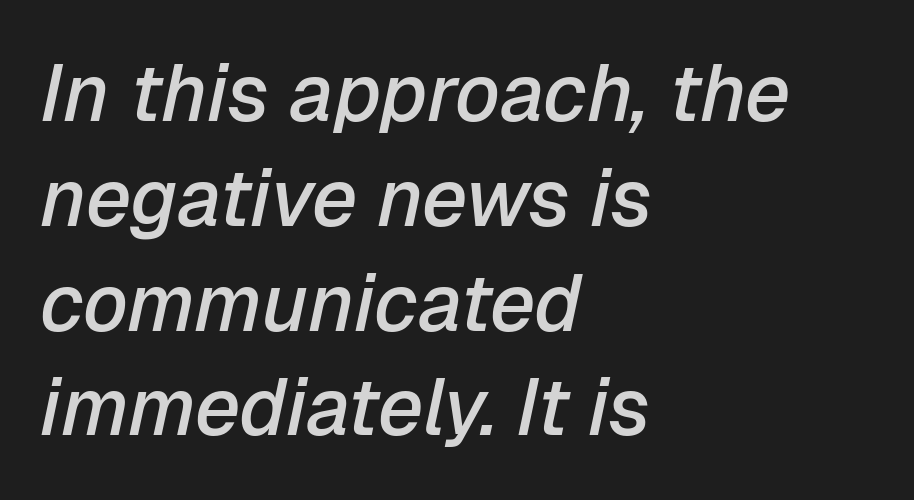
{"italic": "yes", "lean": "right", "slant_degrees": 12, "bold": "semi", "weight": "semibold", "width": "normal", "stroke_contrast": "low", "x_height": "medium", "monospaced": "no", "underline": "no", "align": "left", "line_spacing": "normal", "line_spacing_ratio": 1.31, "letter_spacing": "normal", "letter_spacing_em": 0.0, "glyph_px": 80}
